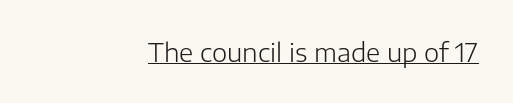
Q: Is the text bold? A: No.
Q: Is the text italic (slanted)? A: No, it is upright.
Q: Is the text underlined? A: Yes.
Q: How is the paragraph aligned? A: Right-aligned.
Q: Is the spacing between letters normal or unusually wide? A: Normal.
